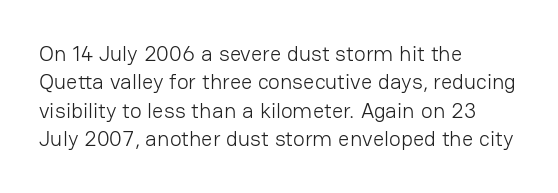
The image shows 22 px text type, upright; set left-aligned, normal line spacing (1.29x), normal letter spacing, not underlined.
